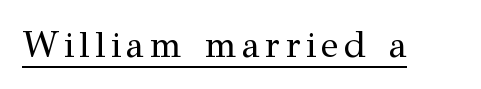
The image shows 36 px regular-weight serif type, upright; set underlined; medium stroke contrast and a medium x-height.
